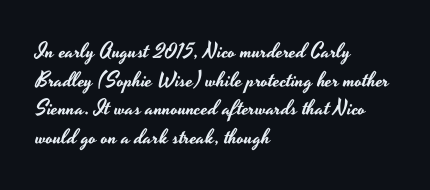
The image shows 21 px text type; set left-aligned, normal line spacing (1.36x), normal letter spacing, not underlined.
